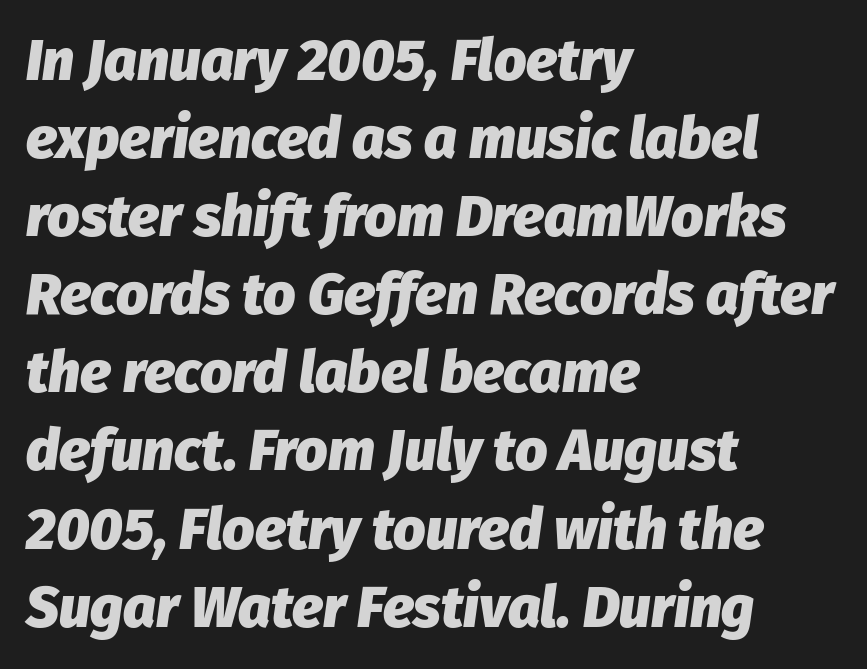
Q: Is the text bold? A: Yes.
Q: Is the text italic (slanted)? A: Yes, it leans right by about 8 degrees.
Q: Is the text underlined? A: No.
Q: How is the paragraph aligned? A: Left-aligned.
Q: Is the spacing between letters normal or unusually wide? A: Normal.
Q: Is the spacing between lines tight, normal or loose? A: Normal.
Q: Width (condensed, normal, or wide)? A: Normal.
Q: Stroke contrast? A: Low.
Q: x-height? A: Medium.
Q: Monospaced? A: No.
